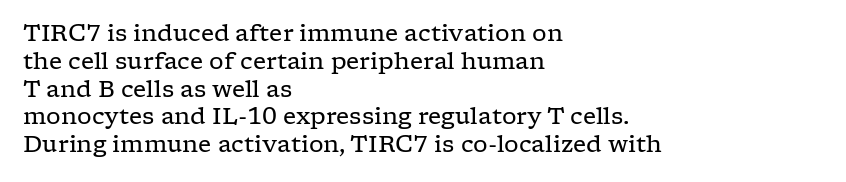
Italic: no, the glyphs are upright roman. Typeset ragged right — the left edge is the straight one. The gaps between neighbouring characters are ordinary and unremarkable. No letter is thick-stroked: the sample isn't bold. Lines of text with bare space underneath.
